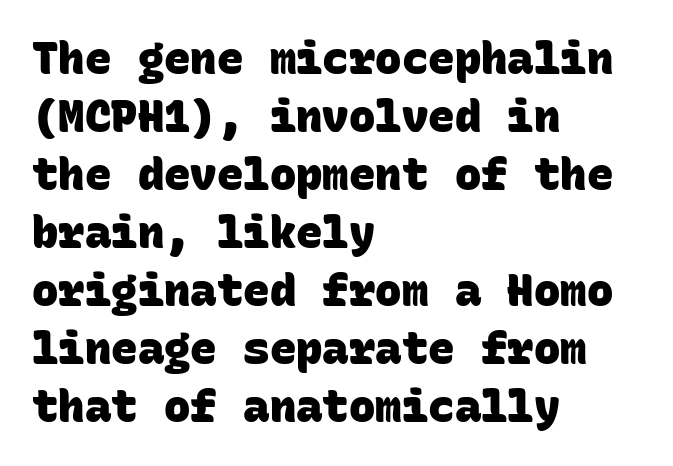
Q: Is the text bold? A: Yes.
Q: Is the typeface a serif or a sans-serif typeface? A: Sans-serif.
Q: Is the text underlined? A: No.
Q: How is the paragraph aligned? A: Left-aligned.
Q: Is the spacing between letters normal or unusually wide? A: Normal.
Q: Is the spacing between lines tight, normal or loose? A: Normal.
Q: Width (condensed, normal, or wide)? A: Normal.
Q: Stroke contrast? A: Low.
Q: x-height? A: Large.
Q: Monospaced? A: Yes.
